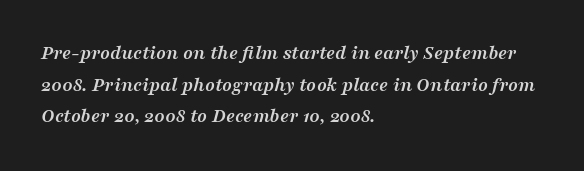
Q: Is the text bold? A: Yes.
Q: Is the text italic (slanted)? A: Yes, it leans right by about 16 degrees.
Q: Is the text underlined? A: No.
Q: How is the paragraph aligned? A: Left-aligned.
Q: Is the spacing between letters normal or unusually wide? A: Normal.
Q: Is the spacing between lines tight, normal or loose? A: Normal.
